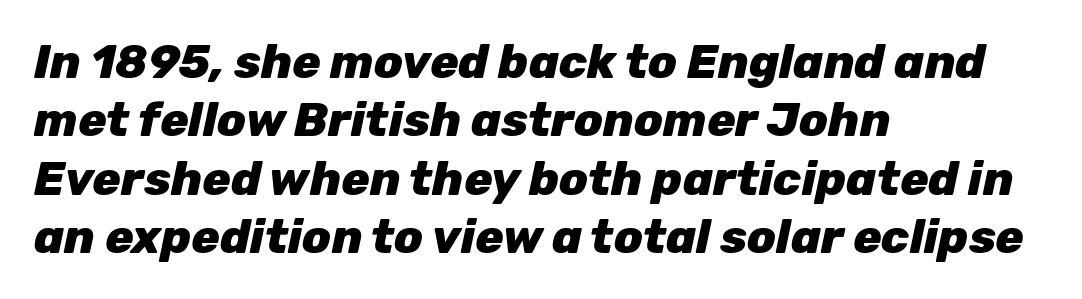
Q: Is the text bold? A: Yes.
Q: Is the text italic (slanted)? A: Yes, it leans right by about 12 degrees.
Q: Is the text underlined? A: No.
Q: How is the paragraph aligned? A: Left-aligned.
Q: Is the spacing between letters normal or unusually wide? A: Normal.
Q: Width (condensed, normal, or wide)? A: Normal.
Q: Stroke contrast? A: Low.
Q: x-height? A: Medium.
Q: Monospaced? A: No.
